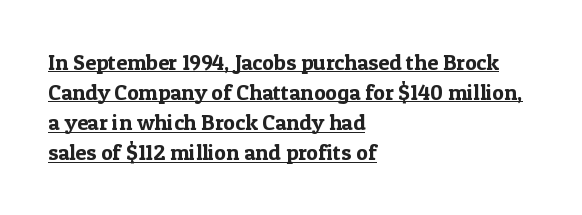
Q: Is the text italic (slanted)? A: No, it is upright.
Q: Is the text underlined? A: Yes.
Q: How is the paragraph aligned? A: Left-aligned.
Q: Is the spacing between letters normal or unusually wide? A: Normal.
Q: Is the spacing between lines tight, normal or loose? A: Normal.
